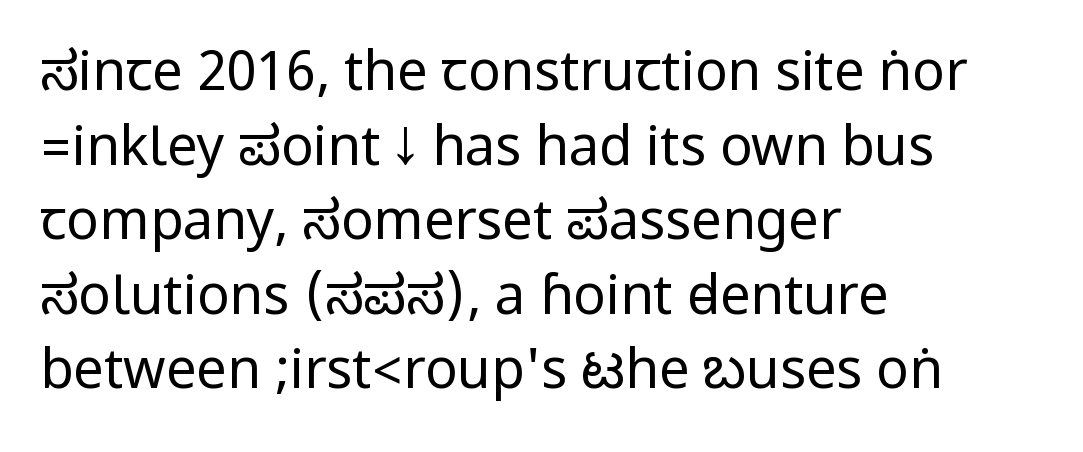
The image shows 54 px regular-weight, condensed sans-serif type, upright; set left-aligned, normal line spacing (1.38x), normal letter spacing, not underlined; low stroke contrast.
